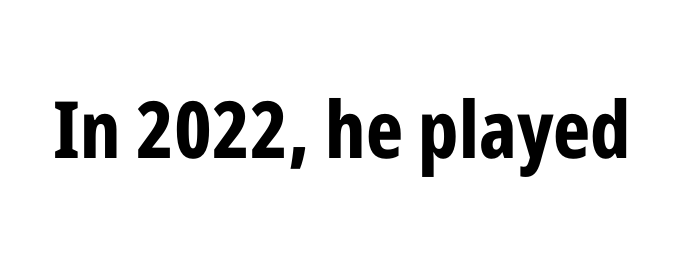
The lettering holds an erect, upright posture throughout. The face used here has the dense, thick strokes of a bold. The letters carry no serifs — their stems end cleanly without finishing strokes. How are the letters spaced? Ordinarily, with no added tracking. Decoration check: the copy has no underline.
